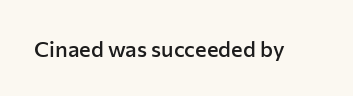
There is no visible air inserted between adjacent glyphs. The characters look somewhat weighty, a semibold short of true bold. Check the space under the baseline: it is left empty. Ascenders rise straight up at ninety degrees.
